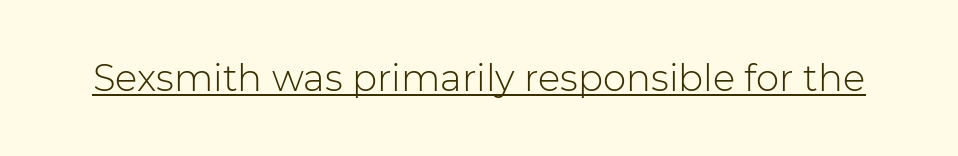
Q: Is the text bold? A: No.
Q: Is the text italic (slanted)? A: No, it is upright.
Q: Is the typeface a serif or a sans-serif typeface? A: Sans-serif.
Q: Is the text underlined? A: Yes.
Q: Is the spacing between letters normal or unusually wide? A: Normal.
Q: Width (condensed, normal, or wide)? A: Normal.
Q: Stroke contrast? A: Low.
Q: x-height? A: Medium.
Q: Monospaced? A: No.
